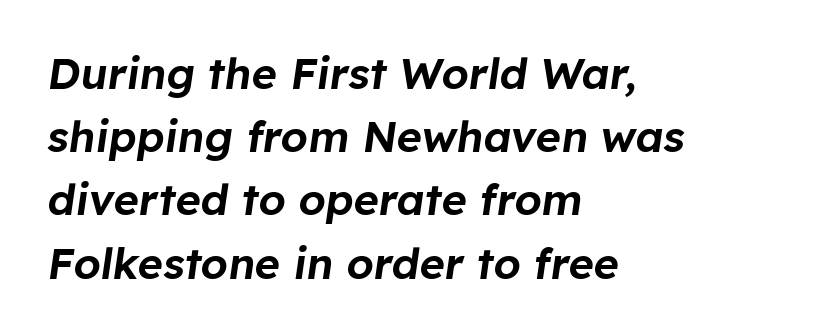
Q: Is the text italic (slanted)? A: Yes, it leans right by about 8 degrees.
Q: Is the text underlined? A: No.
Q: How is the paragraph aligned? A: Left-aligned.
Q: Is the spacing between letters normal or unusually wide? A: Normal.
Q: Is the spacing between lines tight, normal or loose? A: Normal.
Q: Width (condensed, normal, or wide)? A: Normal.
Q: Stroke contrast? A: Low.
Q: x-height? A: Medium.
Q: Monospaced? A: No.
